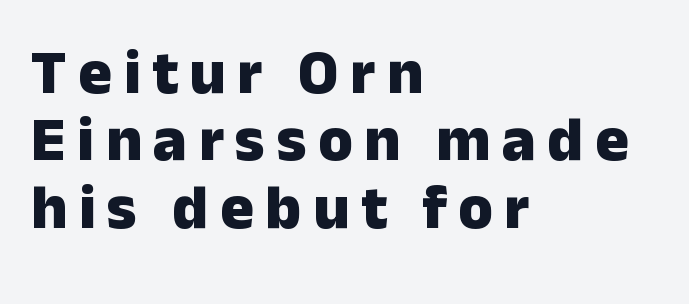
The image shows 63 px heavy sans-serif type, upright; set left-aligned, tight line spacing (1.07x), not underlined; low stroke contrast and a medium x-height.
